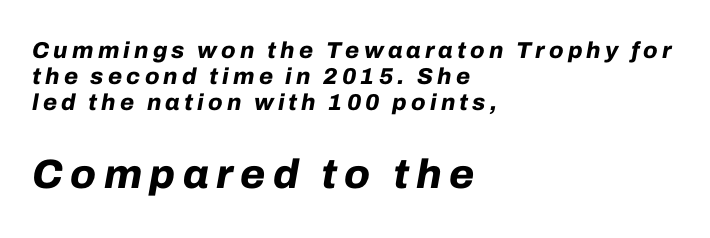
Type size steps up from the first block to the second. You could not count columns in this text — the font is proportionally spaced. Regarding leading, the lines here are crowded together. This sample is left-justified, so line endings fall wherever the words run out. The text carries the slant typical of an italic or oblique font.
